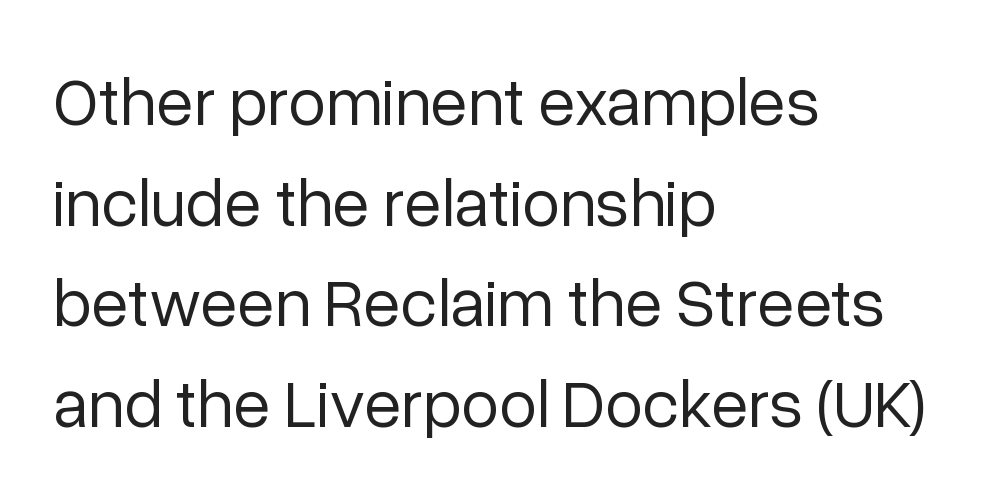
Q: Is the text bold? A: No.
Q: Is the text italic (slanted)? A: No, it is upright.
Q: Is the typeface a serif or a sans-serif typeface? A: Sans-serif.
Q: Is the text underlined? A: No.
Q: How is the paragraph aligned? A: Left-aligned.
Q: Is the spacing between letters normal or unusually wide? A: Normal.
Q: Is the spacing between lines tight, normal or loose? A: Normal.
Q: Width (condensed, normal, or wide)? A: Normal.
Q: Stroke contrast? A: Low.
Q: x-height? A: Medium.
Q: Monospaced? A: No.
